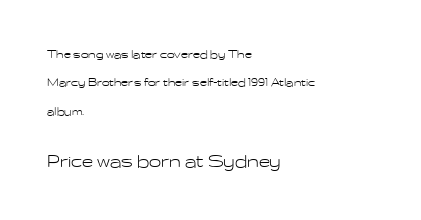
Q: Is the text bold? A: No.
Q: Is the text italic (slanted)? A: No, it is upright.
Q: Is the text underlined? A: No.
Q: How is the paragraph aligned? A: Left-aligned.
Q: Is the spacing between letters normal or unusually wide? A: Normal.
Q: Is the spacing between lines tight, normal or loose? A: Loose.
Q: Which block of text is set in a larger size, the first (top) or the second (bottom)? A: The second (bottom) one.
